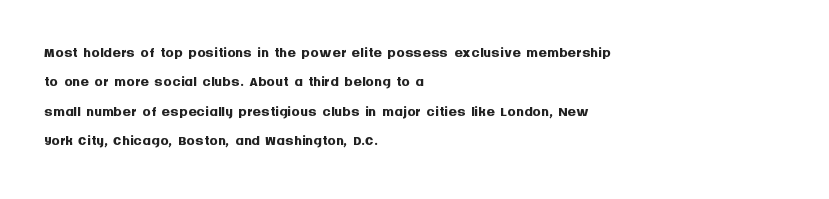
{"italic": "no", "bold": "yes", "underline": "no", "align": "left", "line_spacing": "normal", "line_spacing_ratio": 1.4, "letter_spacing": "normal", "letter_spacing_em": 0.0, "glyph_px": 21}
